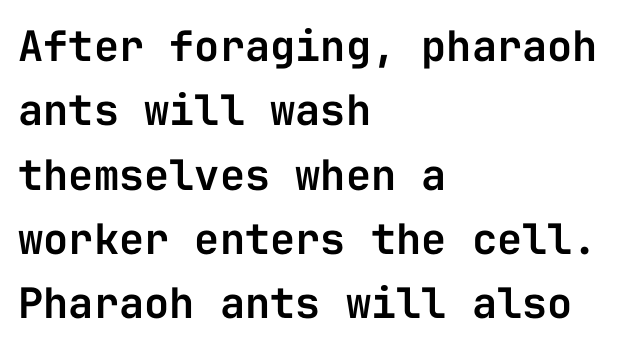
Fixed-width glyphs throughout — classic coding-font behaviour. Every row of glyphs begins at an identical x-position on the left. Typographically, this falls in the sans-serif category. No word sits above an underline.
